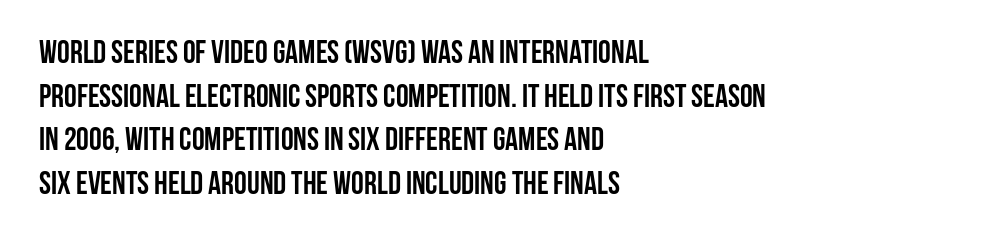
{"serif": "no", "italic": "no", "bold": "yes", "weight": "semibold", "width": "condensed", "stroke_contrast": "low", "x_height": "large", "monospaced": "no", "underline": "no", "align": "left", "line_spacing": "normal", "line_spacing_ratio": 1.36, "letter_spacing": "normal", "letter_spacing_em": 0.0, "glyph_px": 32}
